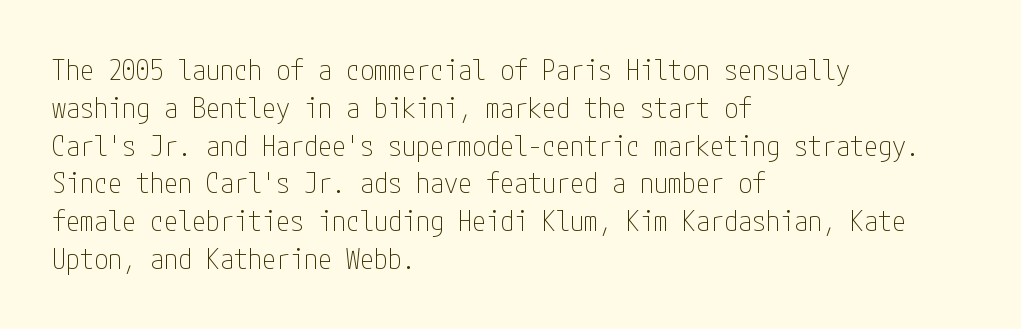
Unlike a traditional serif, this face leaves its strokes unadorned. Designer's note — italics off, roman on. Horizontal bands of white between lines are of average thickness. The passage shown is not underscored anywhere.
